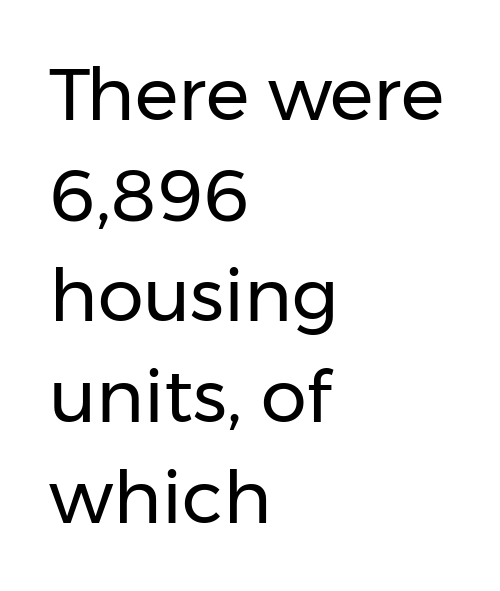
Q: Is the text bold? A: No.
Q: Is the text italic (slanted)? A: No, it is upright.
Q: Is the typeface a serif or a sans-serif typeface? A: Sans-serif.
Q: Is the text underlined? A: No.
Q: How is the paragraph aligned? A: Left-aligned.
Q: Is the spacing between letters normal or unusually wide? A: Normal.
Q: Is the spacing between lines tight, normal or loose? A: Normal.
Q: Width (condensed, normal, or wide)? A: Normal.
Q: Stroke contrast? A: Low.
Q: x-height? A: Medium.
Q: Monospaced? A: No.
